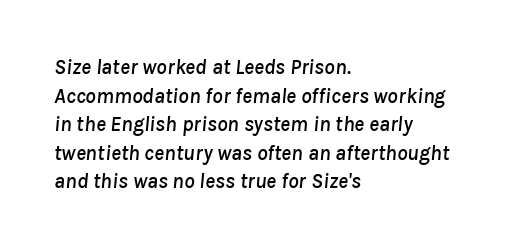
Line spacing here is normal. Line beginnings align vertically; line endings do not. The gaps between neighbouring characters are ordinary and unremarkable. Italic: yes, the glyphs are oblique. The words here are not underlined.
